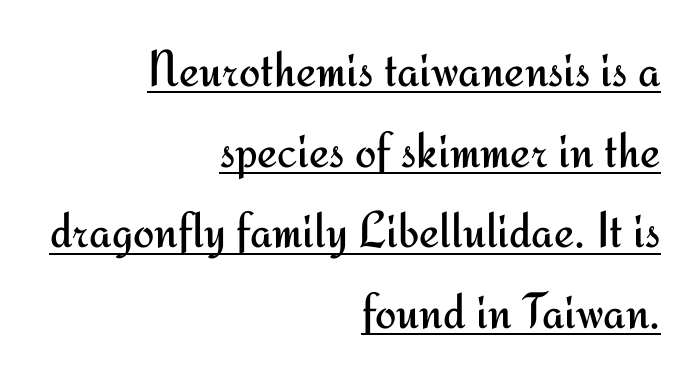
Q: Is the text bold? A: No.
Q: Is the text italic (slanted)? A: No, it is upright.
Q: Is the typeface a serif or a sans-serif typeface? A: Sans-serif.
Q: Is the text underlined? A: Yes.
Q: How is the paragraph aligned? A: Right-aligned.
Q: Is the spacing between letters normal or unusually wide? A: Normal.
Q: Is the spacing between lines tight, normal or loose? A: Normal.
Q: Width (condensed, normal, or wide)? A: Normal.
Q: Stroke contrast? A: Medium.
Q: x-height? A: Small.
Q: Monospaced? A: No.
